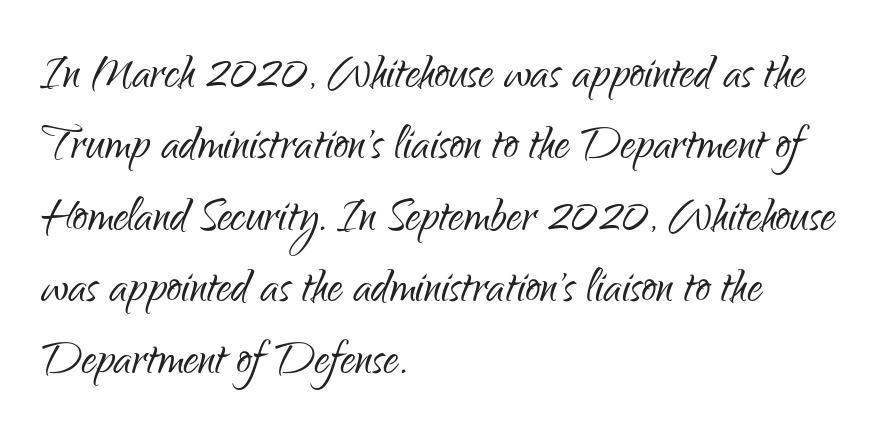
Is this a fixed-width face? No — the glyphs have proportional, varying widths. The letters look calm and open, with moderate or lighter stems. Stroke terminals: plain, sans-serif. Casual observation: everything's shoved over to the left.
